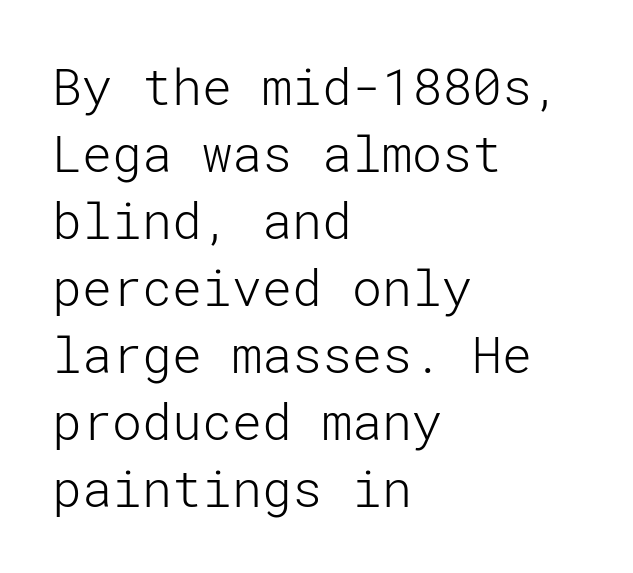
{"serif": "no", "italic": "no", "bold": "no", "weight": "light", "width": "normal", "stroke_contrast": "low", "x_height": "medium", "underline": "no", "align": "left", "line_spacing": "normal", "line_spacing_ratio": 1.34, "letter_spacing": "normal", "letter_spacing_em": 0.0, "glyph_px": 50}
